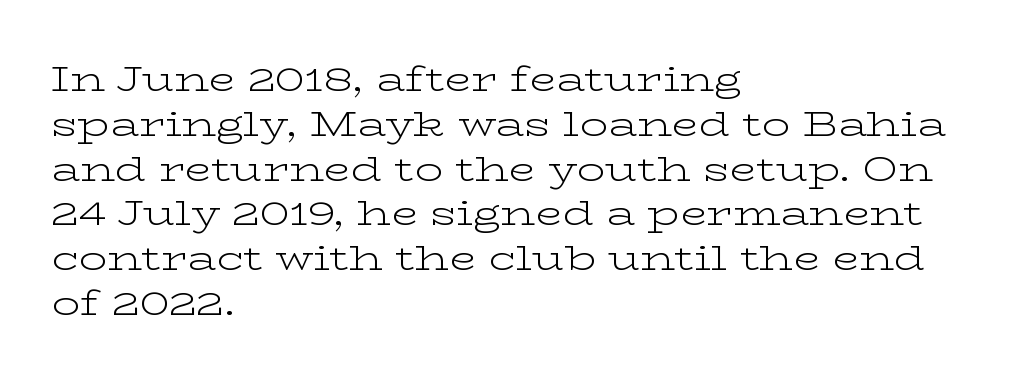
No chunkiness to these letters — they're not bold. The type family on display is of the serif kind. Where is the straight margin? On the left. Does the leading feel generous? No, just average.
